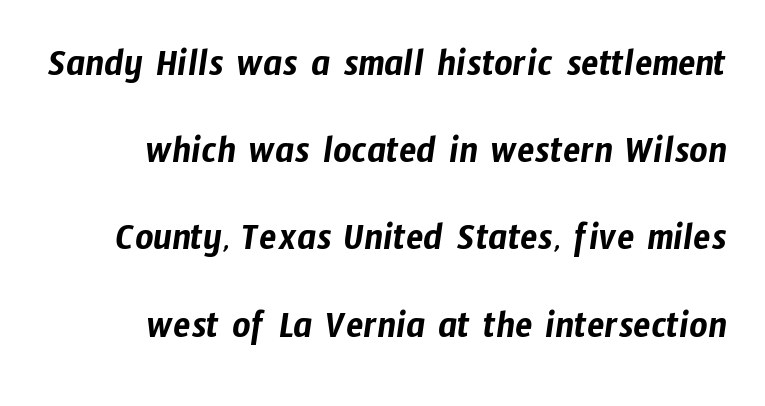
The image shows 40 px condensed sans-serif type; set right-aligned, loose line spacing (2.18x), normal letter spacing, not underlined; low stroke contrast and a medium x-height.
